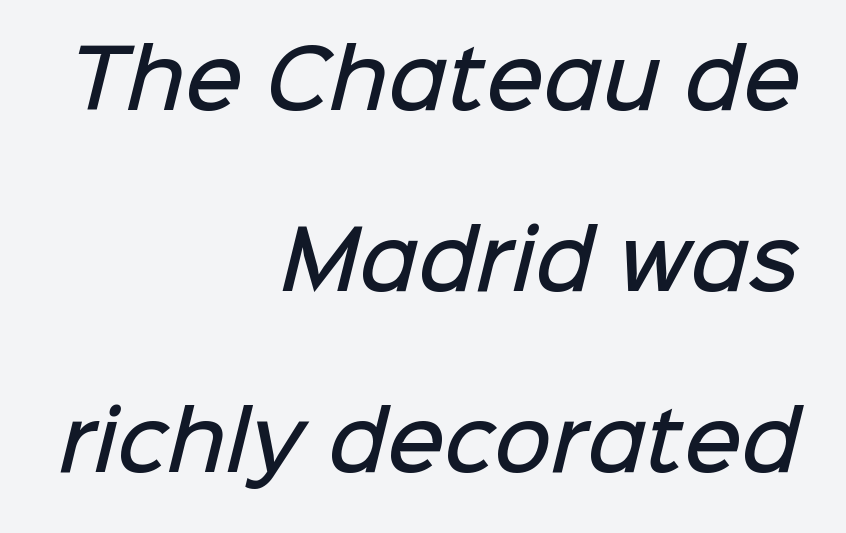
Alignment: flush right. What's the leading like? Stretched, with rows far apart. As a designer I'd log this as weight 600, semibold. Underline: absent.
